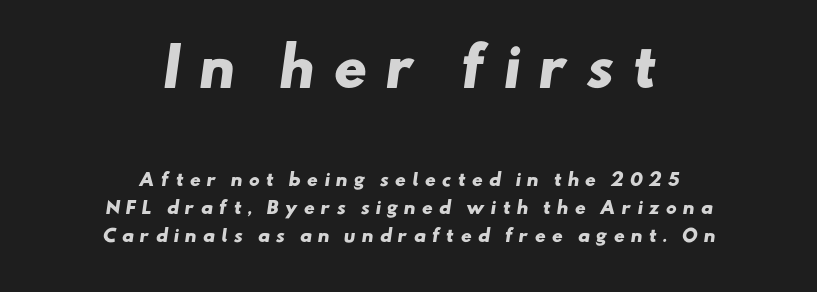
The image shows 52 px heavy, wide sans-serif type; set centered, normal line spacing (1.65x), unusually wide letter spacing (+0.34 em), not underlined; the first (top) block is 3.06x larger; low stroke contrast and a small x-height.
